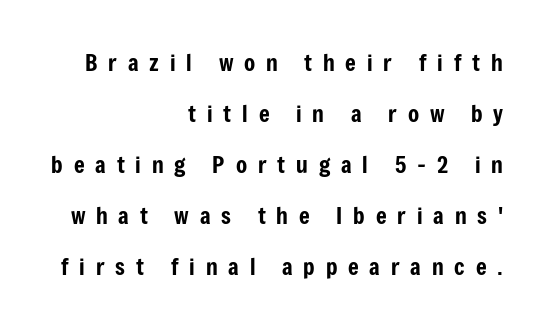
Characters follow at a spacing far wider than the type designer built in. Whoever set this chose breathing room over compactness in the vertical rhythm. Every stem runs plumb, perpendicular to the baseline. This rendering features lettering with no underline. A student would call this right alignment; a typographer would say flush right, rag left.
